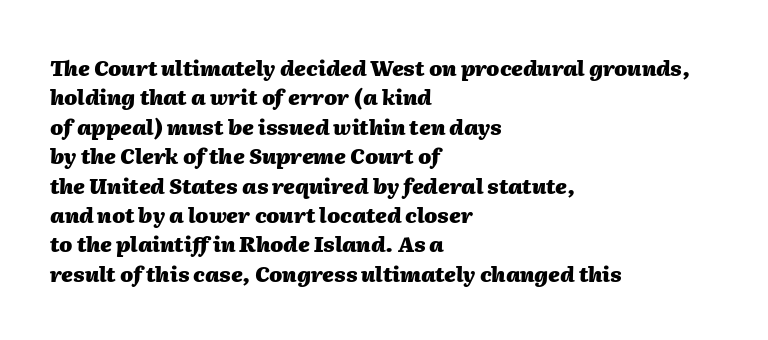
{"italic": "yes", "lean": "right", "slant_degrees": 2, "bold": "yes", "underline": "no", "align": "left", "line_spacing": "normal", "line_spacing_ratio": 1.4, "letter_spacing": "normal", "letter_spacing_em": 0.0, "glyph_px": 21}
